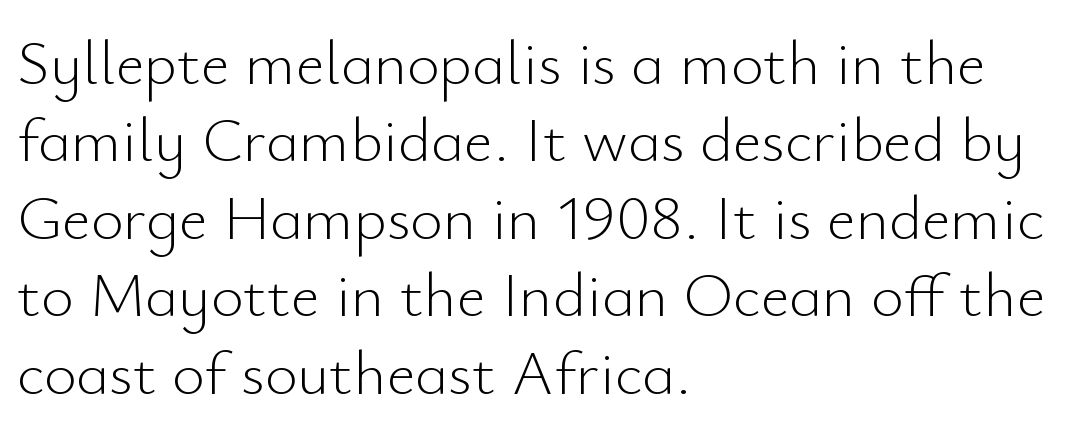
The image shows 63 px light sans-serif type, upright; set left-aligned, line spacing 1.23x, normal letter spacing, not underlined; low stroke contrast and a small x-height.
